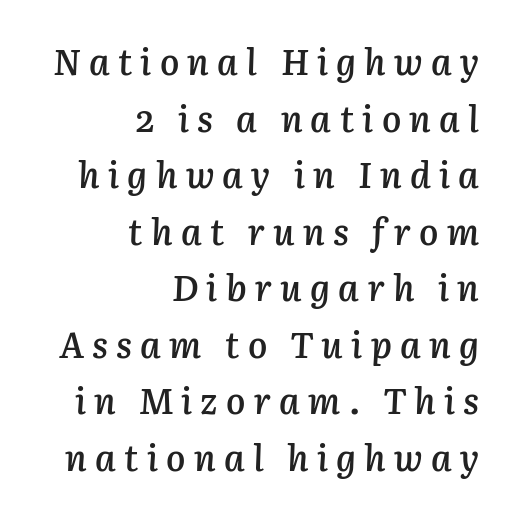
This sample has the flowing, uneven cadence of proportional lettering. The text block is weighted toward the right margin, trailing off unevenly leftward. A bit beefed up — I'd call it semibold rather than bold. Students, note that the glyphs here are deliberately spaced far apart.
